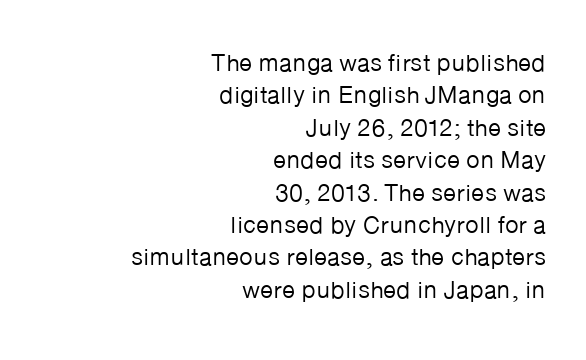
Q: Is the text bold? A: No.
Q: Is the text italic (slanted)? A: No, it is upright.
Q: Is the text underlined? A: No.
Q: How is the paragraph aligned? A: Right-aligned.
Q: Is the spacing between letters normal or unusually wide? A: Normal.
Q: Is the spacing between lines tight, normal or loose? A: Normal.
